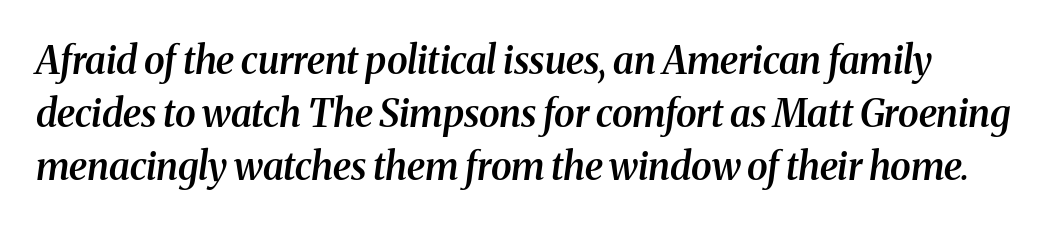
Here the designer chose a conventional face with non-uniform glyph widths. Are there feet on the stems? There are — it's a serif. Every letter is mildly thick-stroked: semibold rather than bold. Any mark beneath the type? The region is blank. When letters slant like this, we call the style italic.
